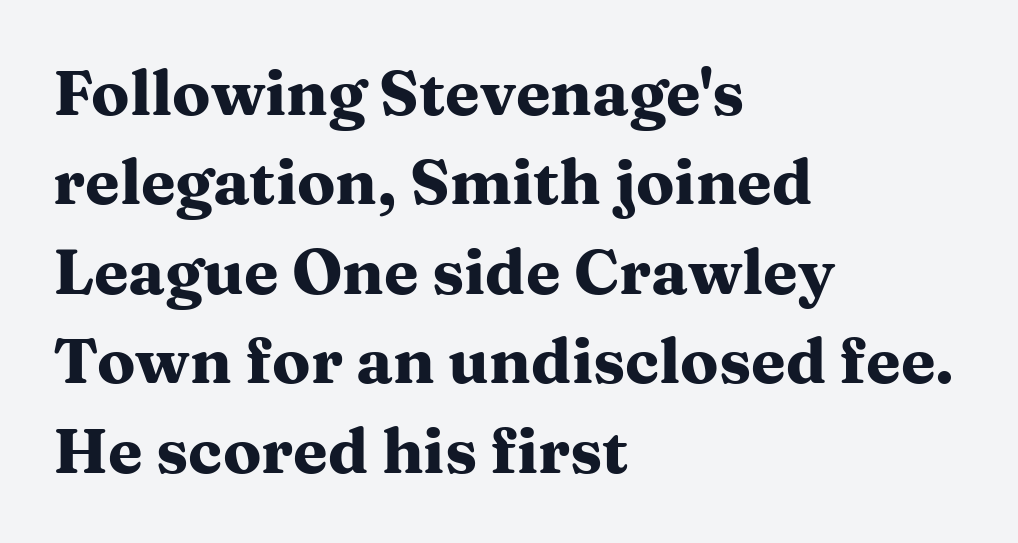
Q: Is the text bold? A: Yes.
Q: Is the text italic (slanted)? A: No, it is upright.
Q: Is the typeface a serif or a sans-serif typeface? A: Serif.
Q: Is the text underlined? A: No.
Q: How is the paragraph aligned? A: Left-aligned.
Q: Is the spacing between letters normal or unusually wide? A: Normal.
Q: Is the spacing between lines tight, normal or loose? A: Normal.
Q: Width (condensed, normal, or wide)? A: Wide.
Q: Stroke contrast? A: Medium.
Q: x-height? A: Medium.
Q: Monospaced? A: No.
